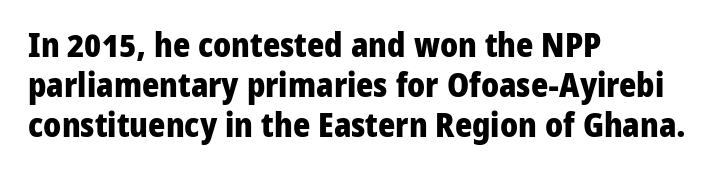
The image shows 33 px heavy sans-serif type, upright; set left-aligned, line spacing 1.21x, normal letter spacing, not underlined; low stroke contrast and a medium x-height.
